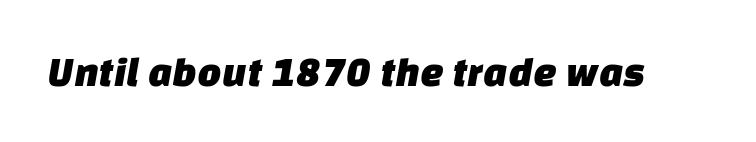
{"serif": "no", "width": "normal", "stroke_contrast": "low", "x_height": "large", "monospaced": "no", "underline": "no", "letter_spacing": "normal", "letter_spacing_em": 0.0, "glyph_px": 42}
